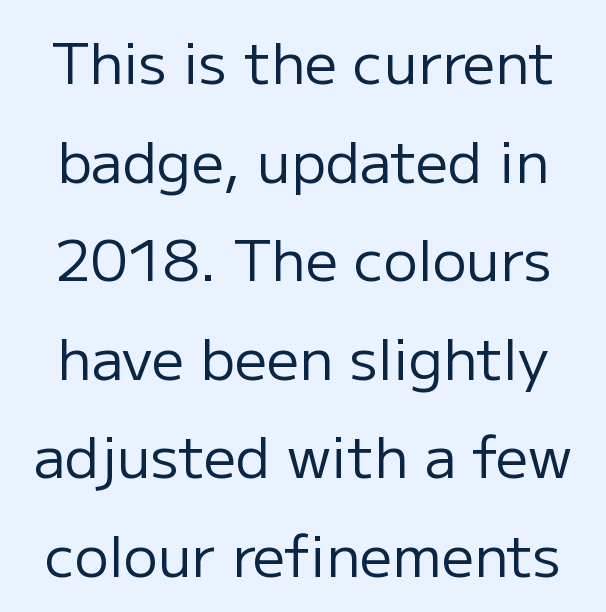
Q: Is the text bold? A: No.
Q: Is the text italic (slanted)? A: No, it is upright.
Q: Is the typeface a serif or a sans-serif typeface? A: Sans-serif.
Q: Is the text underlined? A: No.
Q: Is the spacing between letters normal or unusually wide? A: Normal.
Q: Width (condensed, normal, or wide)? A: Normal.
Q: Stroke contrast? A: Low.
Q: x-height? A: Medium.
Q: Monospaced? A: No.
